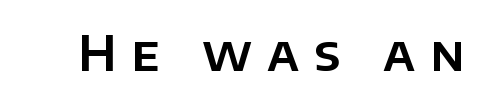
The image shows 48 px sans-serif type, upright; set unusually wide letter spacing (+0.31 em), not underlined; low stroke contrast and a large x-height.
